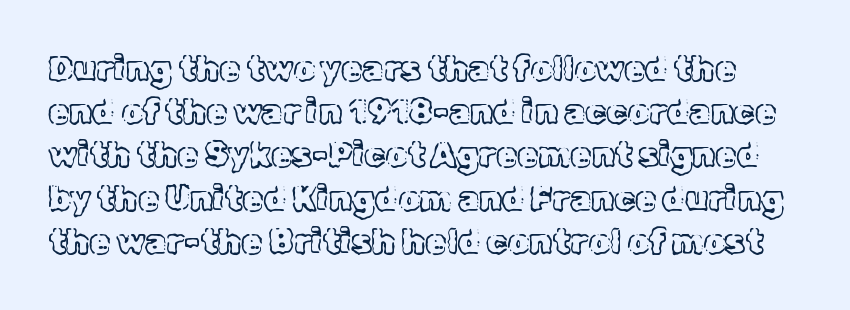
Is the letter spacing exaggerated? No — it looks like the ordinary default. Posture: upright roman. In terms of leading, this rendering sits right in the middle. Letters rest on an invisible, unmarked baseline. You could not count columns in this text — the font is proportionally spaced.
